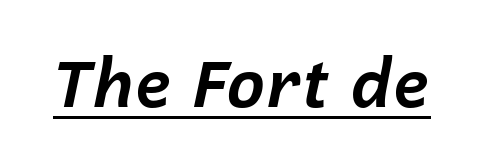
The image shows 66 px bold type, italic (leaning right); set normal letter spacing, underlined; low stroke contrast and a medium x-height.
